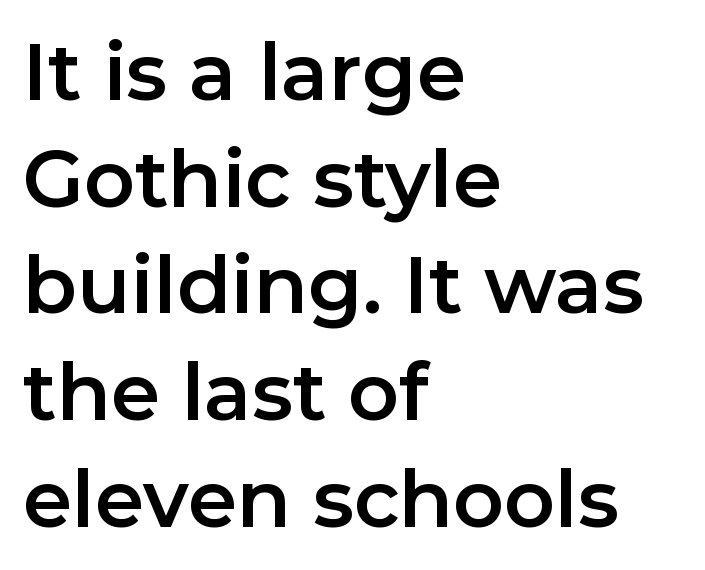
The image shows 79 px sans-serif type, upright; set left-aligned, normal line spacing (1.35x), normal letter spacing, not underlined; low stroke contrast and a medium x-height.
